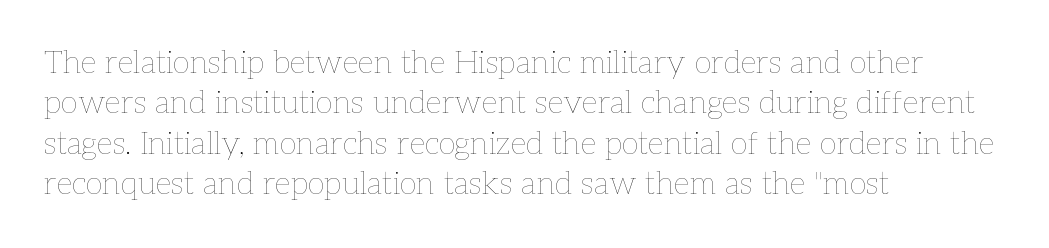
The image shows 32 px thin type, upright; set left-aligned, normal line spacing (1.26x), normal letter spacing, not underlined; low stroke contrast and a medium x-height.
